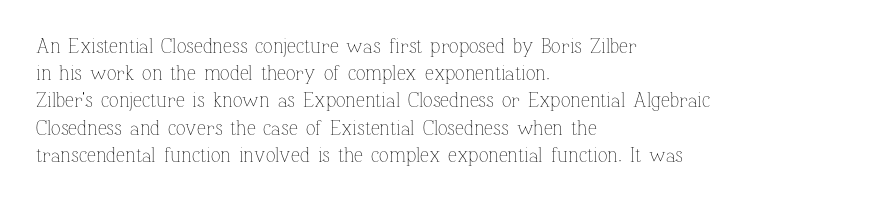
The image shows 20 px text type, upright; set left-aligned, normal line spacing (1.36x), normal letter spacing, not underlined.
